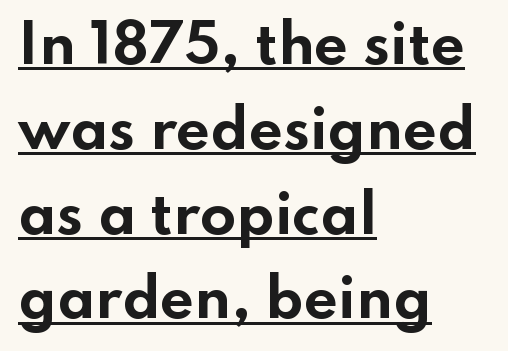
Q: Is the text bold? A: Yes.
Q: Is the text italic (slanted)? A: No, it is upright.
Q: Is the typeface a serif or a sans-serif typeface? A: Sans-serif.
Q: Is the text underlined? A: Yes.
Q: How is the paragraph aligned? A: Left-aligned.
Q: Is the spacing between letters normal or unusually wide? A: Normal.
Q: Is the spacing between lines tight, normal or loose? A: Normal.
Q: Width (condensed, normal, or wide)? A: Wide.
Q: Stroke contrast? A: Low.
Q: x-height? A: Small.
Q: Monospaced? A: No.
